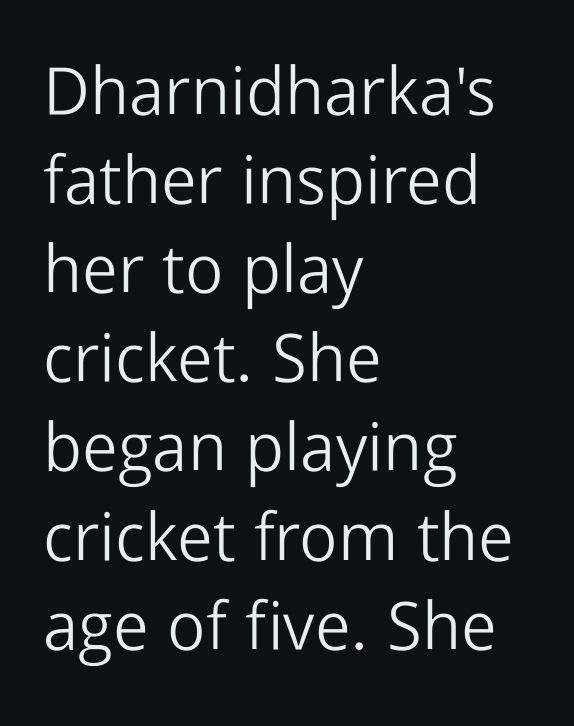
The image shows 67 px light sans-serif type, upright; set left-aligned, normal line spacing (1.33x), normal letter spacing, not underlined; low stroke contrast and a medium x-height.
